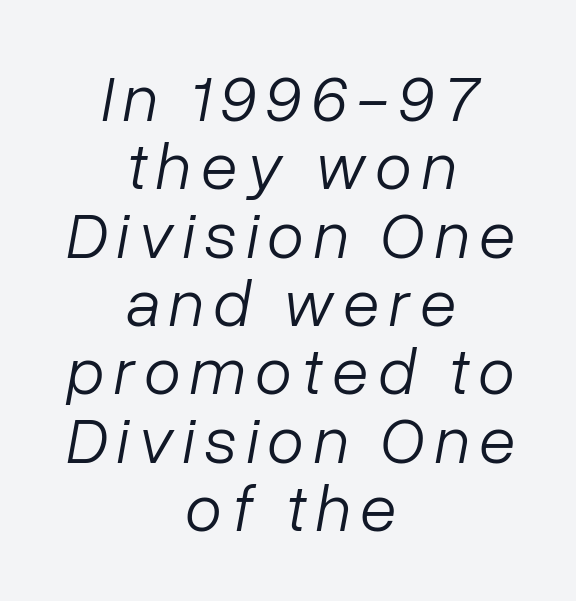
Q: Is the text bold? A: No.
Q: Is the text italic (slanted)? A: Yes, it leans right by about 10 degrees.
Q: Is the text underlined? A: No.
Q: How is the paragraph aligned? A: Centered.
Q: Is the spacing between lines tight, normal or loose? A: Tight.
Q: Width (condensed, normal, or wide)? A: Normal.
Q: Stroke contrast? A: Low.
Q: x-height? A: Medium.
Q: Monospaced? A: No.
